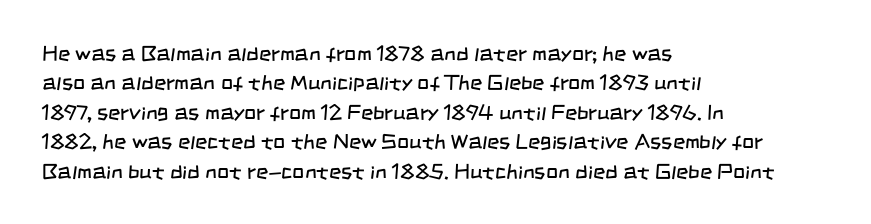
{"bold": "no", "underline": "no", "align": "left", "line_spacing": "normal", "line_spacing_ratio": 1.4, "letter_spacing": "normal", "letter_spacing_em": 0.0, "glyph_px": 21}
